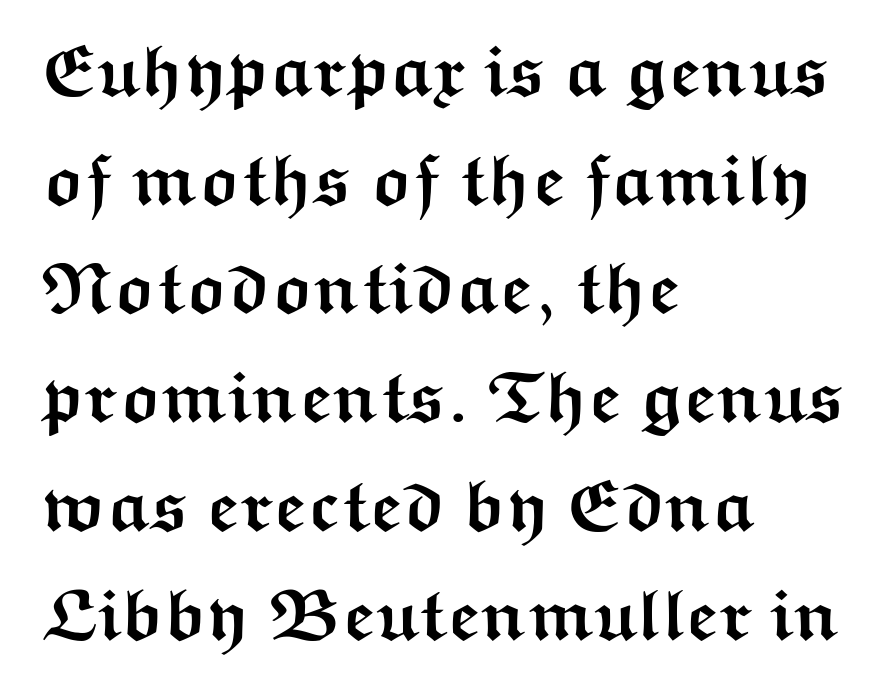
The image shows 72 px semibold, wide sans-serif type, upright; set left-aligned, normal line spacing (1.51x), normal letter spacing, not underlined; medium stroke contrast and a medium x-height.
